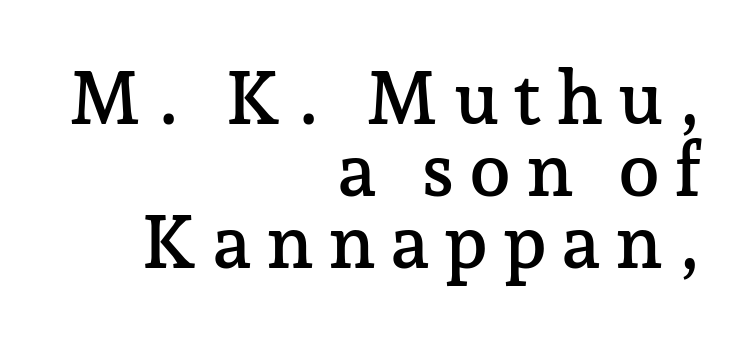
These lines huddle together more closely than default settings would place them. Ordinary non-slanted type is in use. The designer went with a serif here, giving each stem small feet. The face used here is proportionally spaced, like ordinary book or web type.
